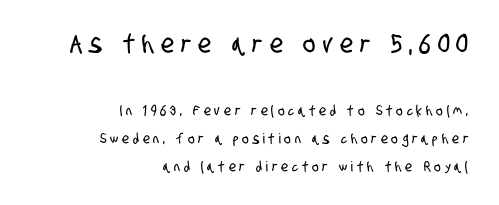
{"underline": "no", "align": "right", "line_spacing": "loose", "line_spacing_ratio": 1.98, "letter_spacing": "wide", "letter_spacing_em": 0.28, "larger_block": "first", "size_ratio": 1.86, "glyph_px": 26}
